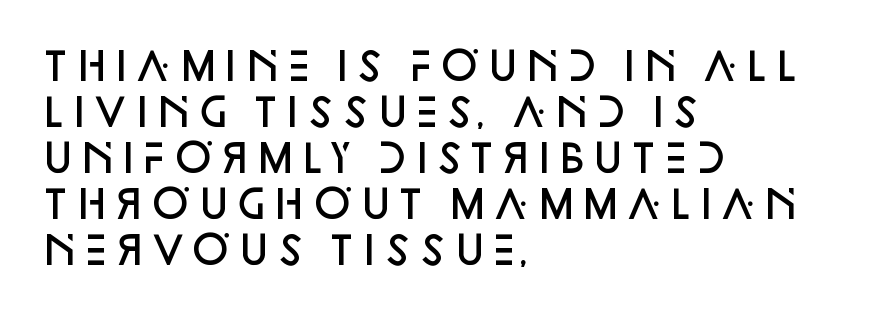
{"serif": "no", "italic": "no", "bold": "semi", "weight": "semibold", "width": "normal", "stroke_contrast": "low", "x_height": "large", "monospaced": "no", "underline": "no", "align": "left", "line_spacing_ratio": 1.21, "letter_spacing": "normal", "letter_spacing_em": 0.0, "glyph_px": 38}
